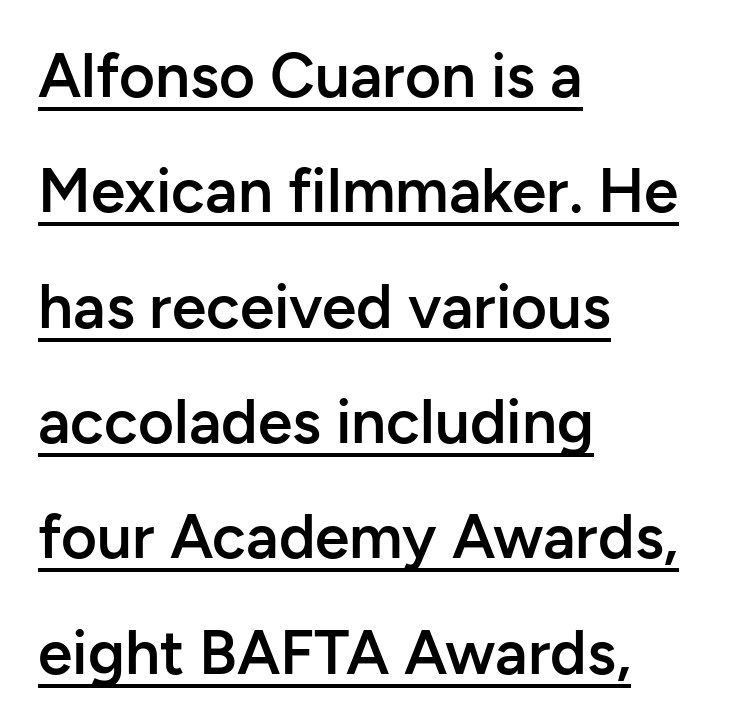
Q: Is the text bold? A: Semi-bold.
Q: Is the text italic (slanted)? A: No, it is upright.
Q: Is the typeface a serif or a sans-serif typeface? A: Sans-serif.
Q: Is the text underlined? A: Yes.
Q: How is the paragraph aligned? A: Left-aligned.
Q: Is the spacing between letters normal or unusually wide? A: Normal.
Q: Width (condensed, normal, or wide)? A: Normal.
Q: Stroke contrast? A: Low.
Q: x-height? A: Medium.
Q: Monospaced? A: No.
